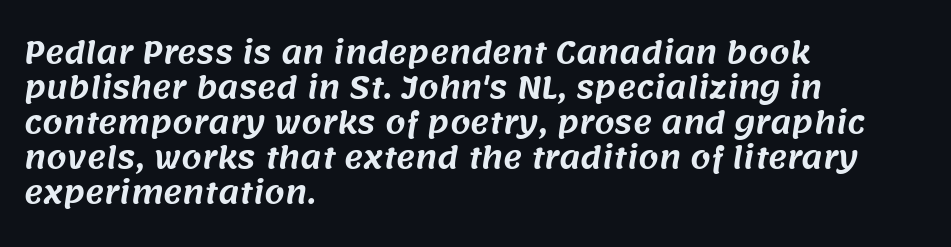
{"serif": "no", "width": "normal", "stroke_contrast": "medium", "x_height": "large", "monospaced": "no", "underline": "no", "align": "left", "line_spacing_ratio": 1.21, "letter_spacing": "normal", "letter_spacing_em": 0.0, "glyph_px": 29}
